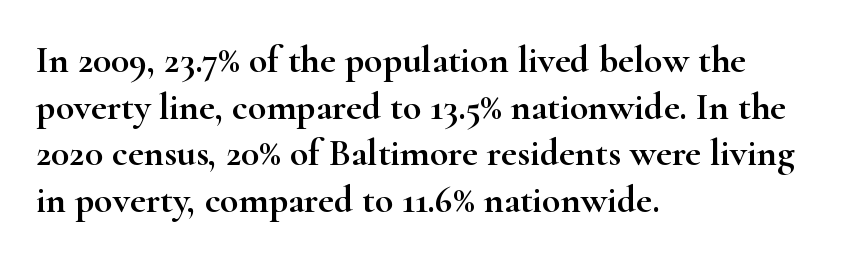
Q: Is the text italic (slanted)? A: No, it is upright.
Q: Is the typeface a serif or a sans-serif typeface? A: Serif.
Q: Is the text underlined? A: No.
Q: How is the paragraph aligned? A: Left-aligned.
Q: Is the spacing between letters normal or unusually wide? A: Normal.
Q: Width (condensed, normal, or wide)? A: Wide.
Q: Stroke contrast? A: High.
Q: x-height? A: Small.
Q: Monospaced? A: No.
